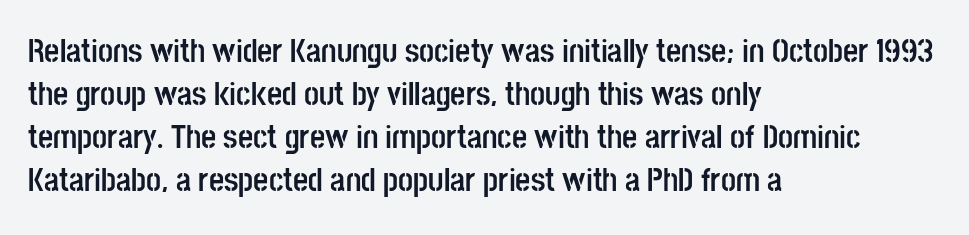
The image shows 33 px semibold, condensed sans-serif type, upright; set left-aligned, normal line spacing (1.3x), normal letter spacing, not underlined; low stroke contrast and a large x-height.
